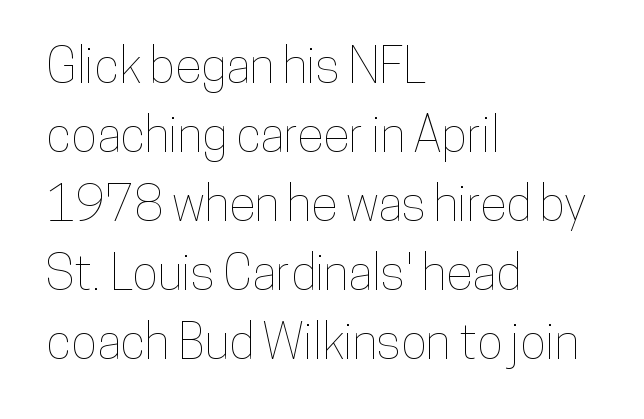
The image shows 49 px condensed type, upright; set left-aligned, normal line spacing (1.41x), normal letter spacing, not underlined; low stroke contrast and a medium x-height.
